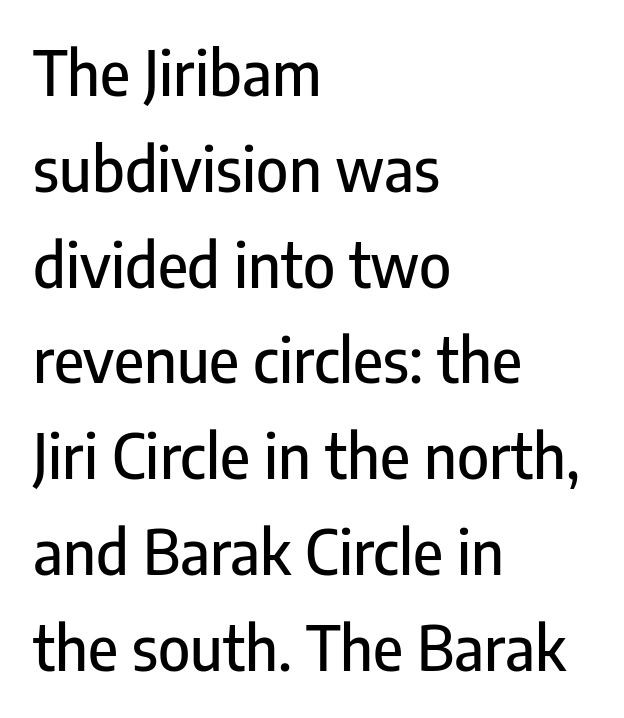
The image shows 61 px condensed sans-serif type, upright; set left-aligned, normal line spacing (1.57x), normal letter spacing, not underlined; low stroke contrast and a medium x-height.
